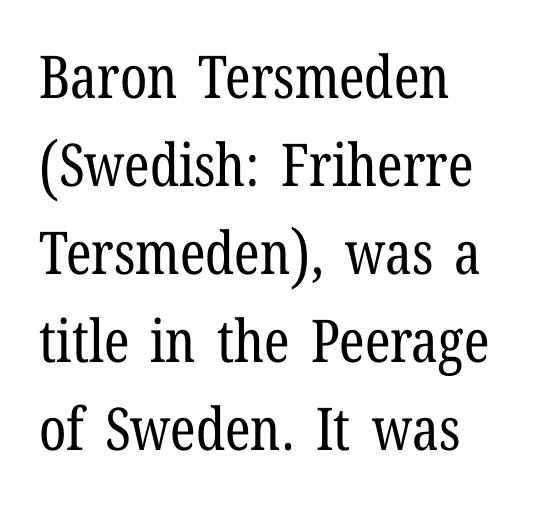
{"serif": "yes", "italic": "no", "bold": "no", "weight": "regular", "width": "condensed", "stroke_contrast": "low", "x_height": "medium", "monospaced": "no", "underline": "no", "line_spacing": "normal", "line_spacing_ratio": 1.49, "letter_spacing": "normal", "letter_spacing_em": 0.0, "glyph_px": 59}
